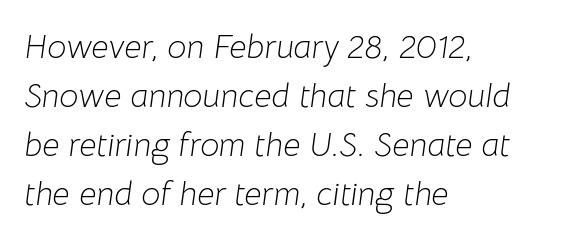
{"italic": "yes", "lean": "right", "slant_degrees": 8, "bold": "no", "weight": "light", "width": "normal", "stroke_contrast": "low", "x_height": "medium", "monospaced": "no", "underline": "no", "align": "left", "line_spacing": "normal", "line_spacing_ratio": 1.44, "letter_spacing": "normal", "letter_spacing_em": 0.0, "glyph_px": 34}
